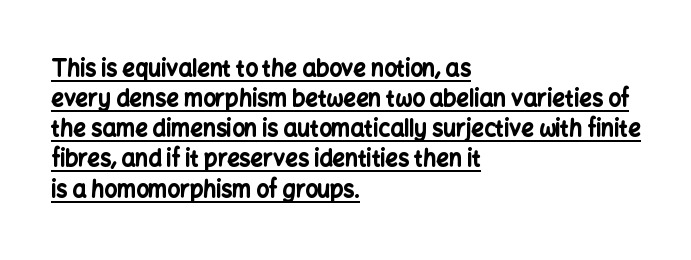
{"italic": "no", "bold": "yes", "underline": "yes", "align": "left", "line_spacing": "normal", "line_spacing_ratio": 1.37, "letter_spacing": "normal", "letter_spacing_em": 0.0, "glyph_px": 22}
